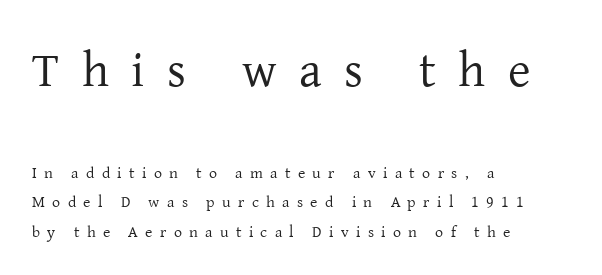
The image shows 49 px regular-weight serif type, upright; set left-aligned, line spacing 1.82x, unusually wide letter spacing (+0.46 em), not underlined; the first (top) block is 3.06x larger; low stroke contrast and a medium x-height.
